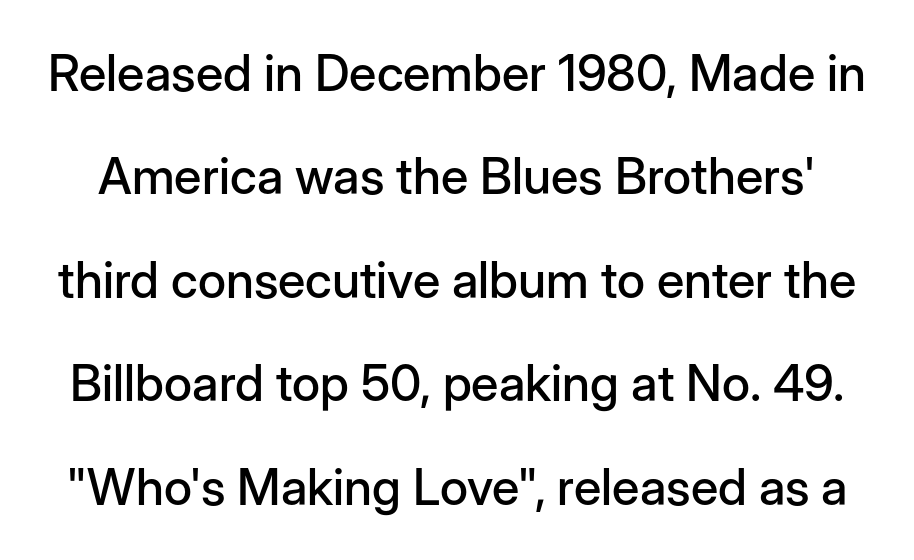
This is sans-serif lettering, the kind often seen on screens and signage. The typography opts for an upright posture over an oblique one. This block would shrink considerably if given ordinary leading; it's expanded now. Between one letter and the next there's only the usual sliver of space. Descender tails drop into unmarked territory. Note the varied advance widths — an 'i' is clearly narrower than an 'm'.
